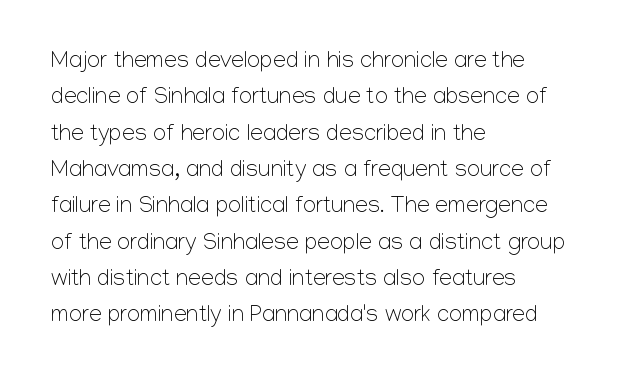
Compared with typical paragraphs, the rows here are spaced about the same. The letterforms sit at book weight or below. Ascenders rise straight up at ninety degrees. The lines are quadded left. Check the space under the baseline: it is left empty. Tracking value appears to be zero — textbook default spacing.
